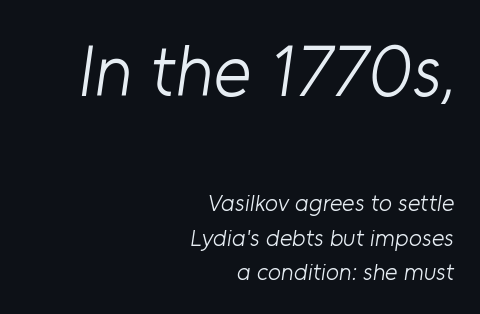
The image shows 72 px light sans-serif type; set right-aligned, normal line spacing (1.44x), normal letter spacing, not underlined; the first (top) block is 3.0x larger; low stroke contrast and a medium x-height.
